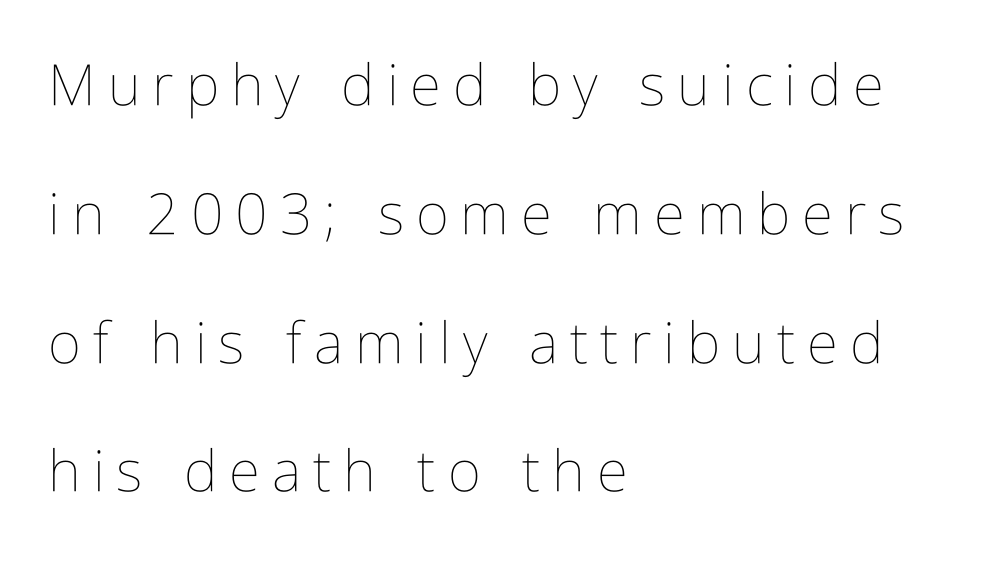
Weight: not bold — regular or lighter. One glance says open: line gaps are wider than usual. Line beginnings align vertically; line endings do not. Letter spacing: wide.
